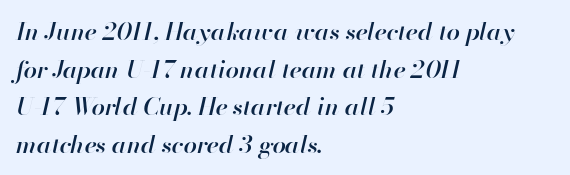
{"italic": "yes", "lean": "right", "slant_degrees": 13, "bold": "semi", "underline": "no", "align": "left", "line_spacing": "normal", "line_spacing_ratio": 1.57, "letter_spacing": "normal", "letter_spacing_em": 0.0, "glyph_px": 24}
